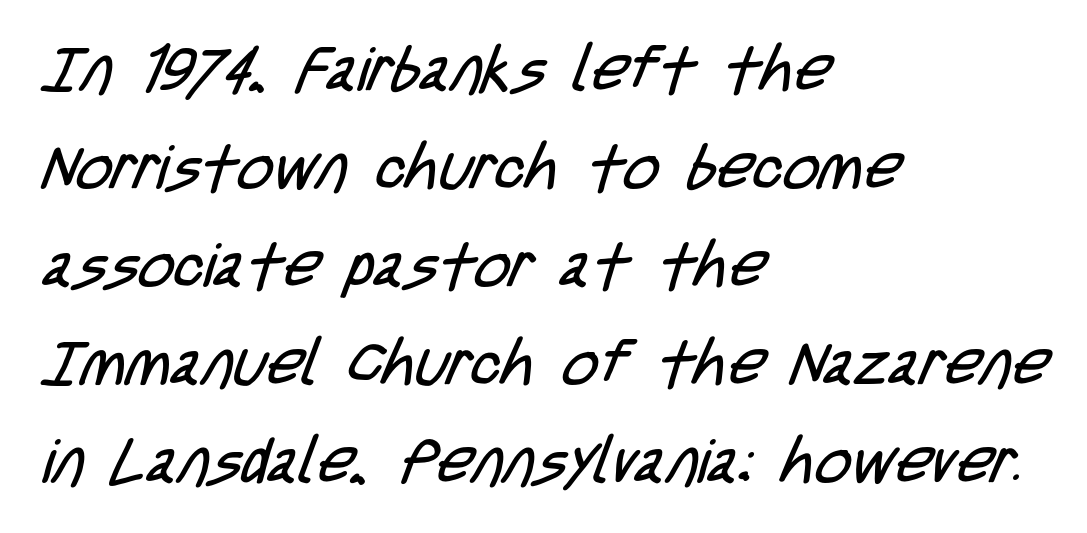
{"serif": "no", "bold": "no", "weight": "regular", "width": "condensed", "stroke_contrast": "low", "x_height": "large", "monospaced": "no", "underline": "no", "align": "left", "line_spacing": "normal", "line_spacing_ratio": 1.58, "letter_spacing": "normal", "letter_spacing_em": 0.0, "glyph_px": 62}
